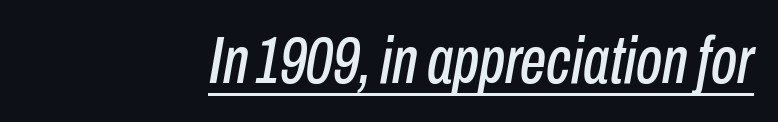
Q: Is the text italic (slanted)? A: Yes, it leans right by about 10 degrees.
Q: Is the text underlined? A: Yes.
Q: How is the paragraph aligned? A: Right-aligned.
Q: Is the spacing between letters normal or unusually wide? A: Normal.
Q: Width (condensed, normal, or wide)? A: Condensed.
Q: Stroke contrast? A: Low.
Q: x-height? A: Medium.
Q: Monospaced? A: No.
